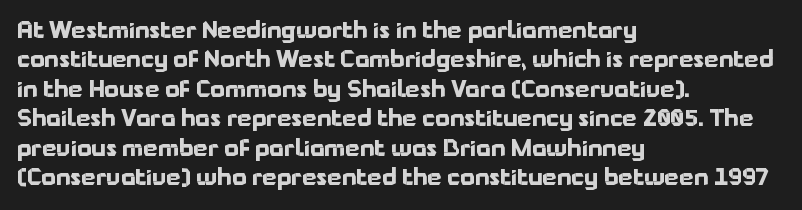
{"italic": "no", "bold": "yes", "underline": "no", "align": "left", "line_spacing": "normal", "line_spacing_ratio": 1.28, "letter_spacing": "normal", "letter_spacing_em": 0.0, "glyph_px": 23}
